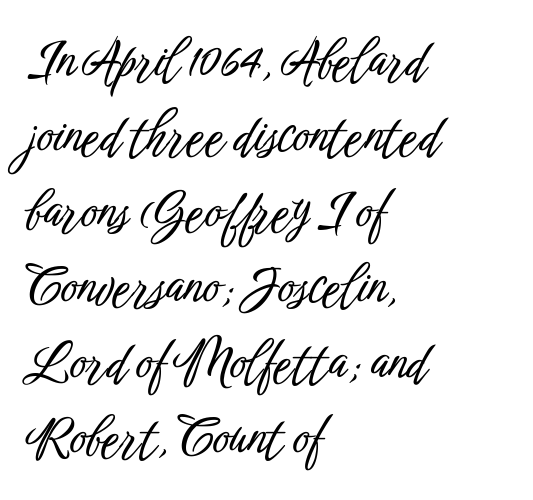
Just letters on the line, the space beneath them empty. The typesetter chose a ragged-right arrangement here. Here the designer chose a conventional face with non-uniform glyph widths. Does the leading feel generous? No, just average.
